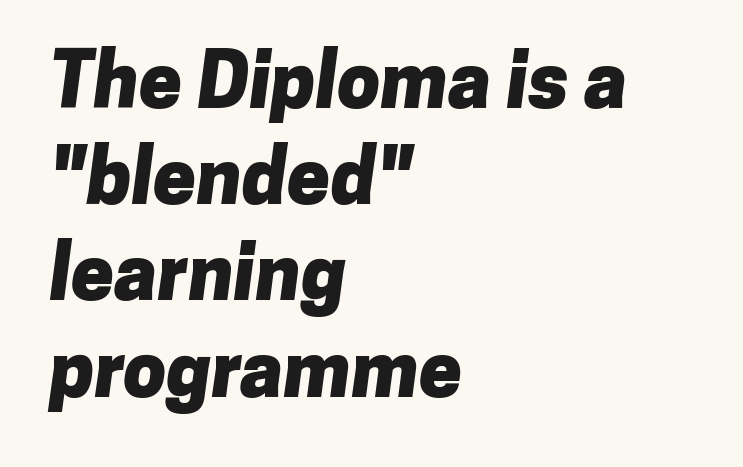
{"serif": "no", "bold": "yes", "weight": "heavy", "width": "normal", "stroke_contrast": "low", "x_height": "medium", "monospaced": "no", "underline": "no", "align": "left", "line_spacing": "normal", "line_spacing_ratio": 1.25, "letter_spacing": "normal", "letter_spacing_em": 0.0, "glyph_px": 77}
